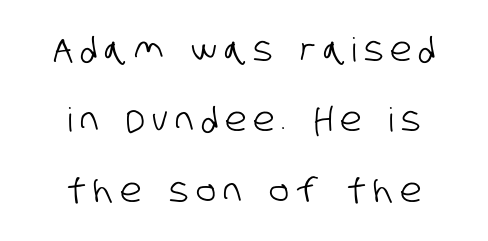
Every row of glyphs is offset so its center matches the block's center. Unmarked baselines from the first word to the last. Honestly, the rows look like they've been pulled way apart. The characters display no serif detailing; their extremities are plain.
